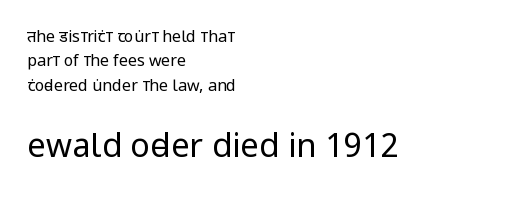
Q: Is the text bold? A: No.
Q: Is the text italic (slanted)? A: No, it is upright.
Q: Is the typeface a serif or a sans-serif typeface? A: Sans-serif.
Q: Is the text underlined? A: No.
Q: How is the paragraph aligned? A: Left-aligned.
Q: Is the spacing between letters normal or unusually wide? A: Normal.
Q: Is the spacing between lines tight, normal or loose? A: Normal.
Q: Which block of text is set in a larger size, the first (top) or the second (bottom)? A: The second (bottom) one.
Q: Width (condensed, normal, or wide)? A: Condensed.
Q: Stroke contrast? A: Low.
Q: x-height? A: Large.
Q: Monospaced? A: No.
